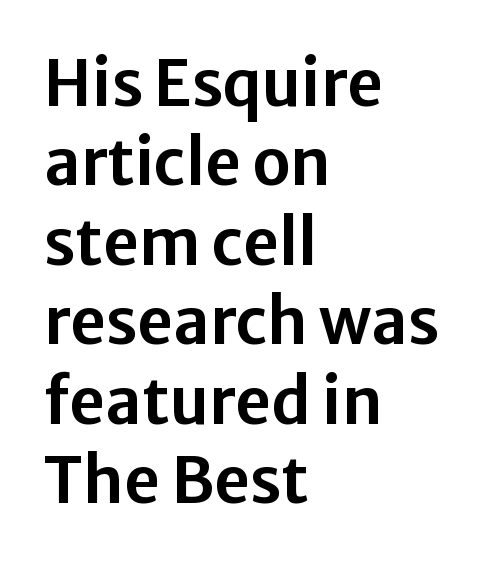
{"serif": "no", "italic": "no", "width": "normal", "stroke_contrast": "low", "x_height": "medium", "monospaced": "no", "underline": "no", "align": "left", "line_spacing": "normal", "line_spacing_ratio": 1.26, "letter_spacing": "normal", "letter_spacing_em": 0.0, "glyph_px": 63}
